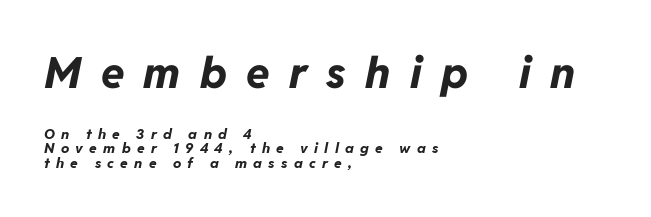
The image shows 43 px bold type, italic (leaning right); set left-aligned, tight line spacing (1.05x), unusually wide letter spacing (+0.45 em), not underlined; the first (top) block is 3.07x larger; low stroke contrast and a medium x-height.
